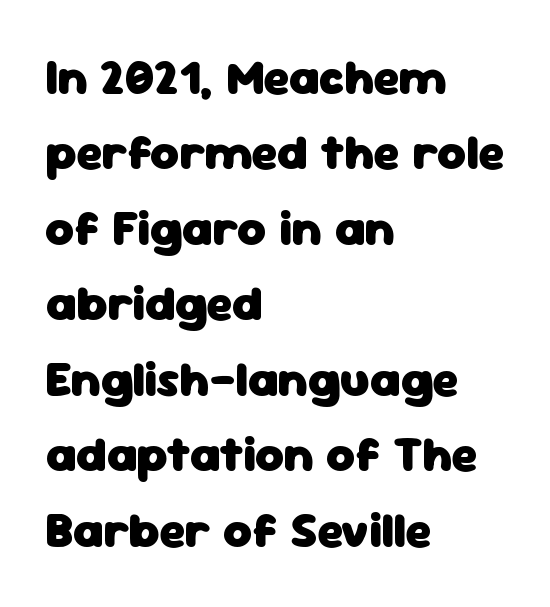
The image shows 49 px heavy sans-serif type, upright; set left-aligned, normal line spacing (1.54x), normal letter spacing, not underlined; low stroke contrast and a medium x-height.
